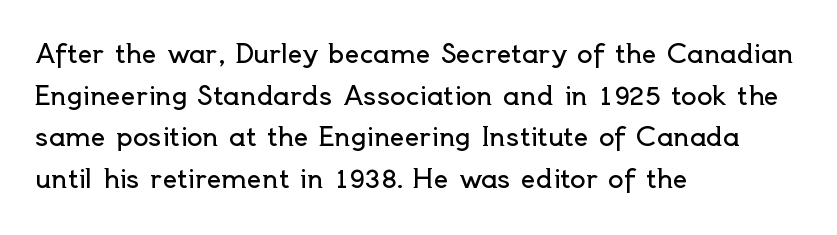
Q: Is the text bold? A: No.
Q: Is the text italic (slanted)? A: No, it is upright.
Q: Is the text underlined? A: No.
Q: How is the paragraph aligned? A: Left-aligned.
Q: Is the spacing between letters normal or unusually wide? A: Normal.
Q: Is the spacing between lines tight, normal or loose? A: Normal.
